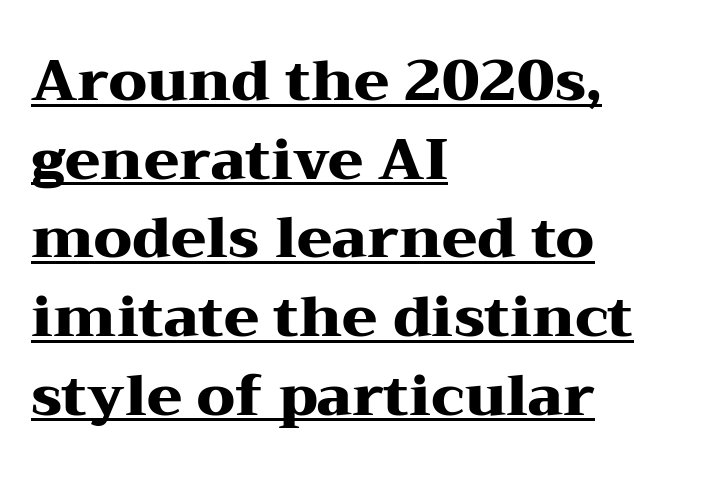
A continuous stroke trails under the words, as in a hyperlink. Which margin do the lines hug? The left one — the right edge is uneven. Ordinary non-slanted type is in use. These lines are composed in type with serifs. These lines sit exactly where default settings would place them. Is the type bold? Yes — the strokes are clearly thick and heavy.
